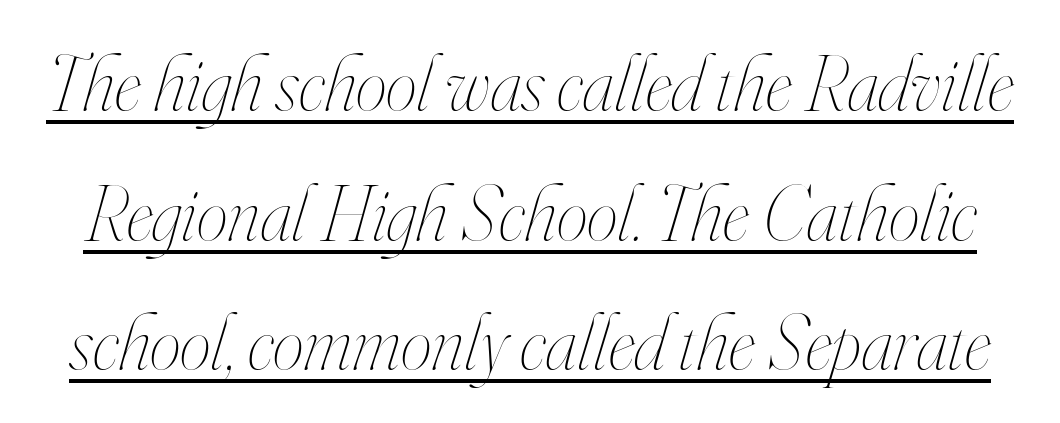
{"italic": "yes", "lean": "right", "slant_degrees": 16, "bold": "no", "weight": "thin", "width": "condensed", "stroke_contrast": "high", "x_height": "small", "monospaced": "no", "underline": "yes", "line_spacing": "normal", "line_spacing_ratio": 1.64, "letter_spacing": "normal", "letter_spacing_em": 0.0, "glyph_px": 79}
